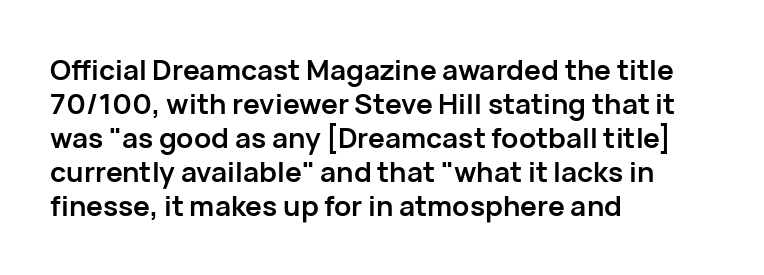
{"serif": "no", "italic": "no", "bold": "yes", "weight": "semibold", "width": "normal", "stroke_contrast": "low", "x_height": "medium", "monospaced": "no", "underline": "no", "align": "left", "line_spacing_ratio": 1.21, "letter_spacing": "normal", "letter_spacing_em": 0.0, "glyph_px": 28}
